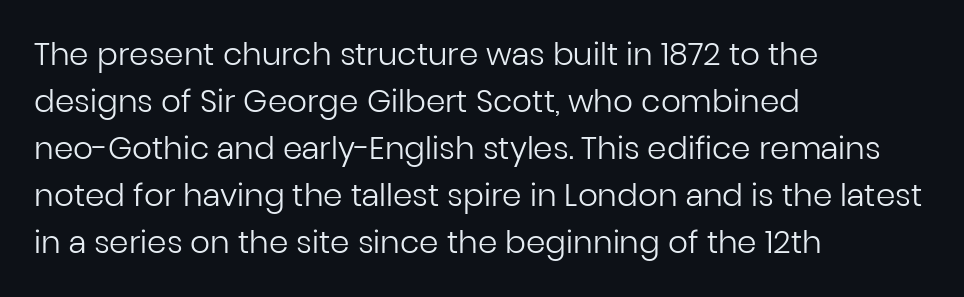
The image shows 31 px regular-weight sans-serif type, upright; set left-aligned, normal line spacing (1.52x), normal letter spacing, not underlined; low stroke contrast and a medium x-height.
